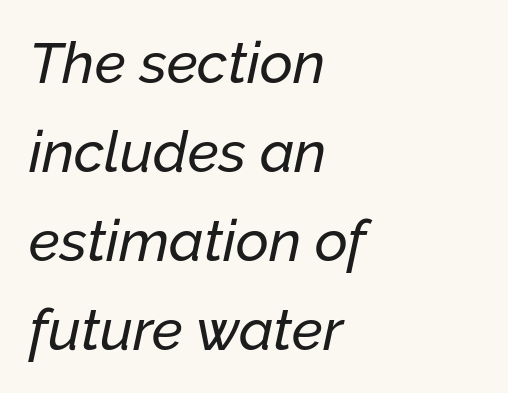
Is the letter spacing exaggerated? No — it looks like the ordinary default. Where is the straight margin? On the left. Rows of type keep a routine distance in the vertical direction. This sample has the flowing, uneven cadence of proportional lettering. Check the space under the baseline: it is left empty.
